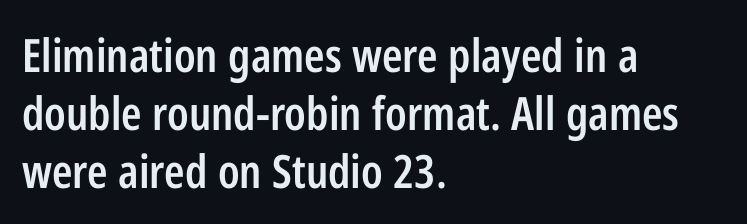
Q: Is the text bold? A: Semi-bold.
Q: Is the text italic (slanted)? A: No, it is upright.
Q: Is the typeface a serif or a sans-serif typeface? A: Sans-serif.
Q: Is the text underlined? A: No.
Q: How is the paragraph aligned? A: Left-aligned.
Q: Is the spacing between letters normal or unusually wide? A: Normal.
Q: Is the spacing between lines tight, normal or loose? A: Normal.
Q: Width (condensed, normal, or wide)? A: Condensed.
Q: Stroke contrast? A: Low.
Q: x-height? A: Medium.
Q: Monospaced? A: No.
